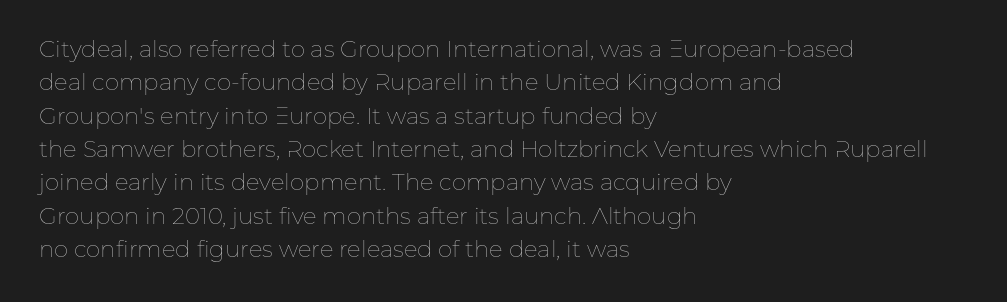
{"italic": "no", "bold": "no", "underline": "no", "align": "left", "line_spacing": "normal", "line_spacing_ratio": 1.45, "letter_spacing": "normal", "letter_spacing_em": 0.0, "glyph_px": 23}
